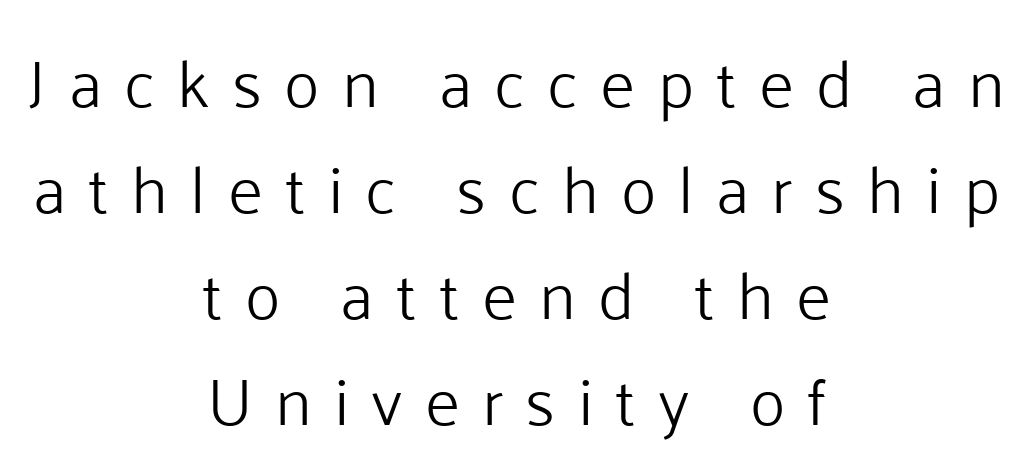
Q: Is the text bold? A: No.
Q: Is the text italic (slanted)? A: No, it is upright.
Q: Is the typeface a serif or a sans-serif typeface? A: Sans-serif.
Q: Is the text underlined? A: No.
Q: How is the paragraph aligned? A: Centered.
Q: Is the spacing between letters normal or unusually wide? A: Unusually wide.
Q: Is the spacing between lines tight, normal or loose? A: Normal.
Q: Width (condensed, normal, or wide)? A: Normal.
Q: Stroke contrast? A: Low.
Q: x-height? A: Medium.
Q: Monospaced? A: No.
